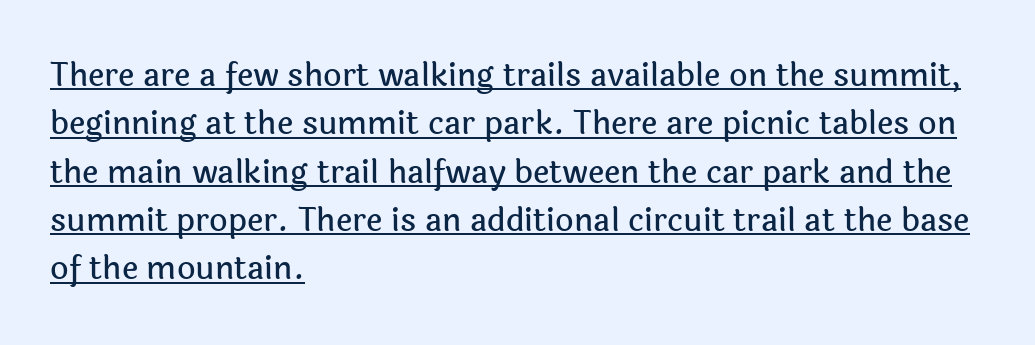
A typographer would call this underscored text. The letters sit at their default tracking, neither squeezed nor spread. Caption: multi-line text, flush left, ragged right. What kind of face is this? One without serifs — a sans. Vertically, the passage feels balanced, rows spaced as you'd expect. The letters advance in unequal steps, a hallmark of proportional type.
